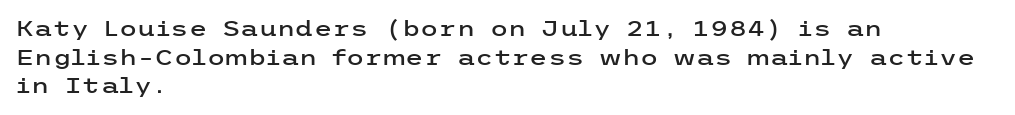
The rendering keeps characters at their native spacing. Does the lettering tilt? It doesn't — this is upright. Descender tails drop into unmarked territory. The lines sit at an ordinary, default distance from one another. One-word summary of the alignment: left.
